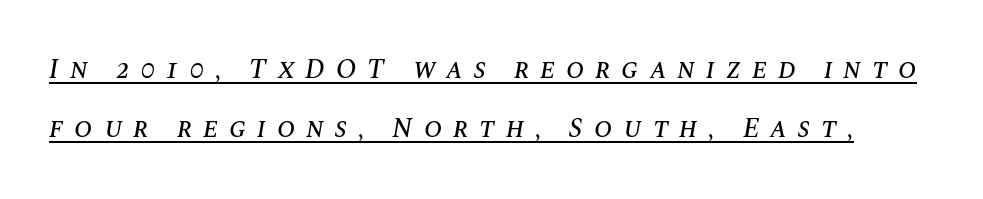
Is there an underline? Yes — a line sits under the letters. Horizontal bands of white between lines are thick stripes. A typesetter would mark this as italic. The horizontal fit of the characters is loose and conspicuously gappy.
